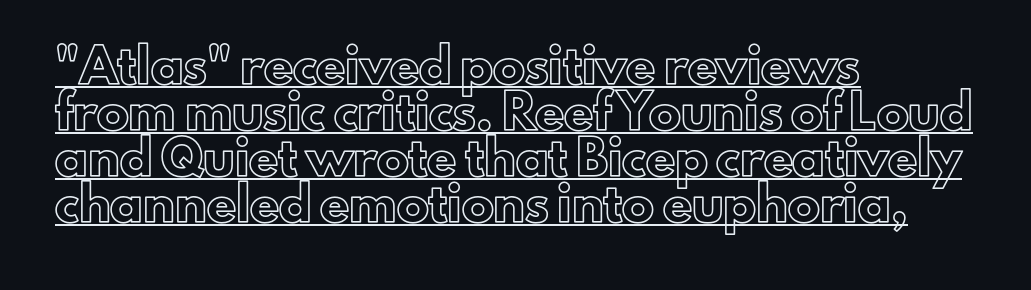
Q: Is the text italic (slanted)? A: No, it is upright.
Q: Is the text underlined? A: Yes.
Q: How is the paragraph aligned? A: Left-aligned.
Q: Is the spacing between letters normal or unusually wide? A: Normal.
Q: Is the spacing between lines tight, normal or loose? A: Normal.
Q: Width (condensed, normal, or wide)? A: Normal.
Q: x-height? A: Small.
Q: Monospaced? A: No.
